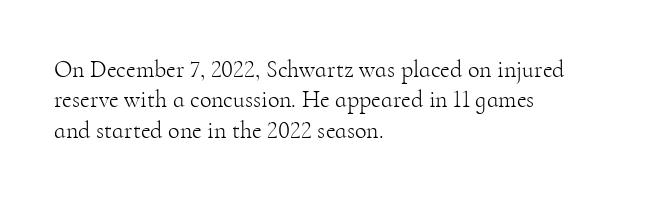
{"italic": "no", "bold": "no", "underline": "no", "align": "left", "line_spacing": "normal", "line_spacing_ratio": 1.27, "letter_spacing": "normal", "letter_spacing_em": 0.0, "glyph_px": 24}
